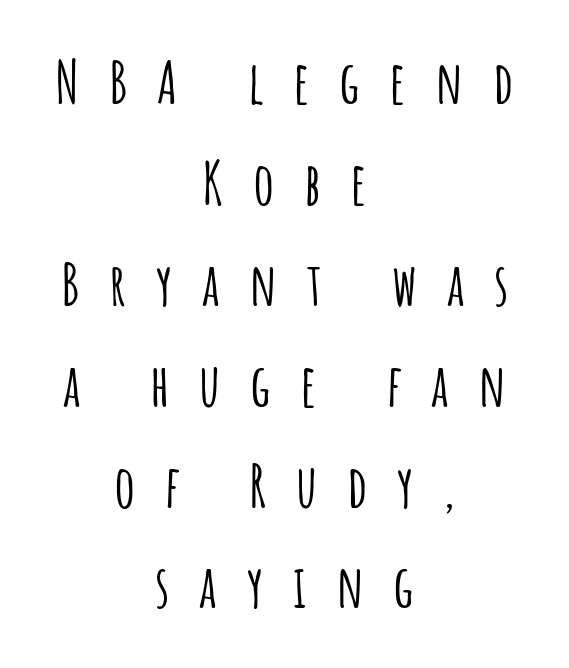
Q: Is the text italic (slanted)? A: No, it is upright.
Q: Is the typeface a serif or a sans-serif typeface? A: Sans-serif.
Q: Is the text underlined? A: No.
Q: How is the paragraph aligned? A: Centered.
Q: Is the spacing between letters normal or unusually wide? A: Unusually wide.
Q: Width (condensed, normal, or wide)? A: Condensed.
Q: Stroke contrast? A: Low.
Q: x-height? A: Large.
Q: Monospaced? A: No.
